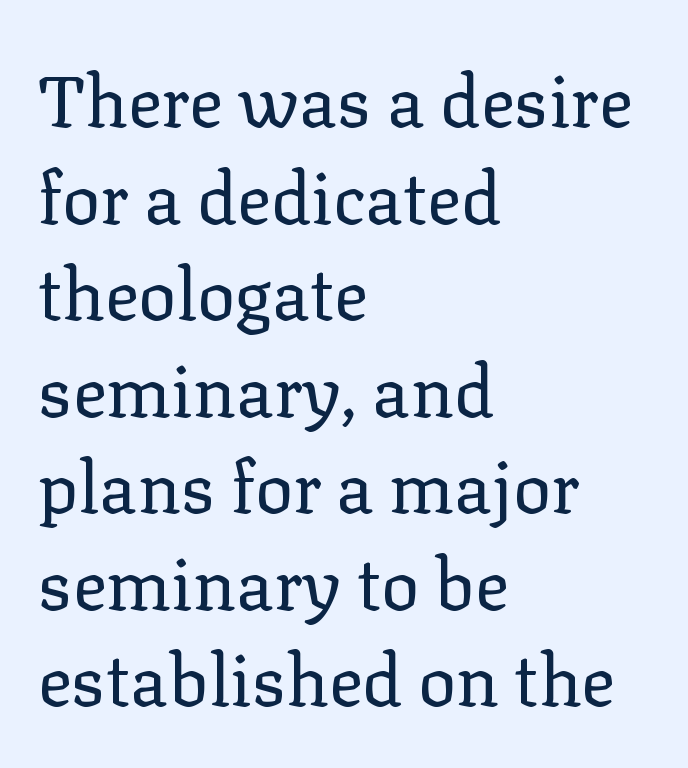
Q: Is the text bold? A: No.
Q: Is the text italic (slanted)? A: No, it is upright.
Q: Is the typeface a serif or a sans-serif typeface? A: Serif.
Q: Is the text underlined? A: No.
Q: How is the paragraph aligned? A: Left-aligned.
Q: Is the spacing between letters normal or unusually wide? A: Normal.
Q: Is the spacing between lines tight, normal or loose? A: Normal.
Q: Width (condensed, normal, or wide)? A: Normal.
Q: Stroke contrast? A: Low.
Q: x-height? A: Medium.
Q: Monospaced? A: No.
